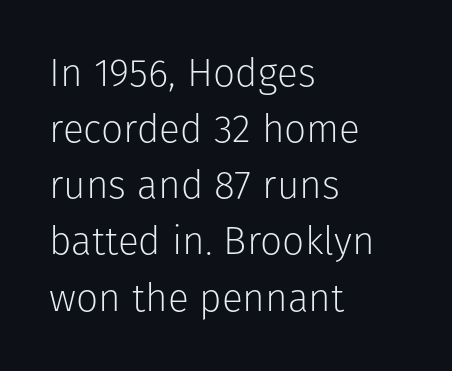
Q: Is the text bold? A: No.
Q: Is the text italic (slanted)? A: No, it is upright.
Q: Is the typeface a serif or a sans-serif typeface? A: Sans-serif.
Q: Is the text underlined? A: No.
Q: How is the paragraph aligned? A: Left-aligned.
Q: Is the spacing between letters normal or unusually wide? A: Normal.
Q: Is the spacing between lines tight, normal or loose? A: Normal.
Q: Width (condensed, normal, or wide)? A: Normal.
Q: Stroke contrast? A: Low.
Q: x-height? A: Medium.
Q: Monospaced? A: No.
